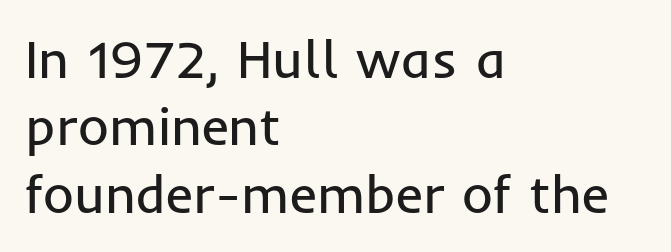
The image shows 53 px regular-weight sans-serif type, upright; set left-aligned, normal line spacing (1.27x), normal letter spacing, not underlined; low stroke contrast and a medium x-height.
